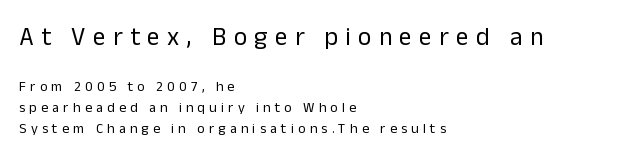
Tall strokes in this sample are plumb rather than angled. The letters are spread apart with noticeably loose tracking. The space beneath each line is pristine and unruled. Line spacing here is normal. Weight: not bold — regular or lighter. The letters in the upper block stand taller than those in the block below.
